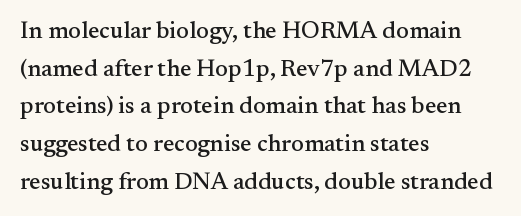
The image shows 24 px text type, upright; set left-aligned, normal line spacing (1.57x), normal letter spacing, not underlined.
